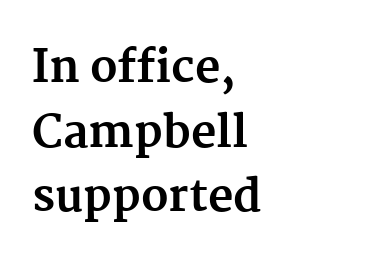
Looks like regular typesetting: each glyph gets only the width it needs. Visually the block forms a straight wall on the left and a jagged coastline on the right. Small tapered or slab feet sit at the stroke ends, so this counts as serif. Upright lettering throughout. The space beneath each line is pristine and unruled.
